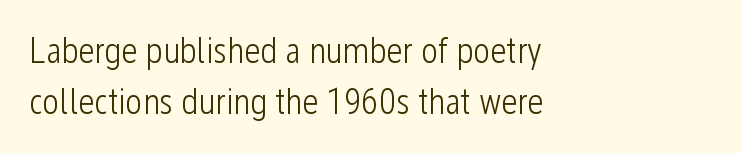
The specimen reads as upright at a glance. Is the stroke heavy? The answer is a plain regular-or-lighter. This block has exactly the height ordinary leading produces. Every row of glyphs begins at an identical x-position on the left. Do the characters align in a grid? No, the font is proportional. You could call the tracking neutral — neither tight nor loose.
